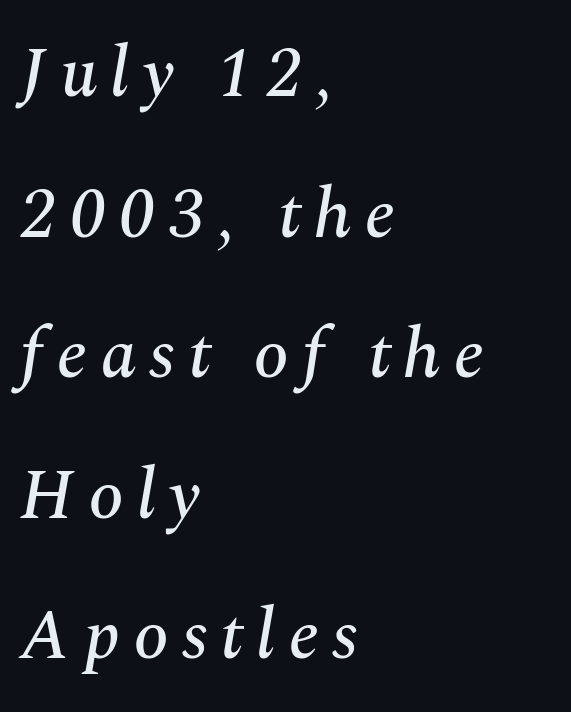
Q: Is the text italic (slanted)? A: Yes, it leans right by about 10 degrees.
Q: Is the typeface a serif or a sans-serif typeface? A: Serif.
Q: Is the text underlined? A: No.
Q: How is the paragraph aligned? A: Left-aligned.
Q: Is the spacing between lines tight, normal or loose? A: Loose.
Q: Width (condensed, normal, or wide)? A: Normal.
Q: Stroke contrast? A: Medium.
Q: x-height? A: Medium.
Q: Monospaced? A: No.
